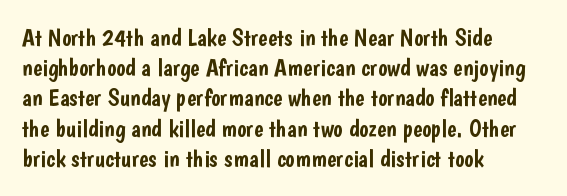
{"italic": "no", "underline": "no", "align": "left", "line_spacing_ratio": 1.21, "letter_spacing": "normal", "letter_spacing_em": 0.0, "glyph_px": 25}
